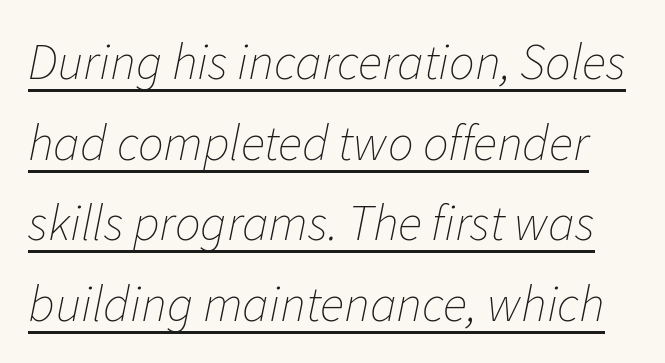
{"italic": "yes", "lean": "right", "slant_degrees": 11, "bold": "no", "weight": "thin", "width": "normal", "stroke_contrast": "low", "x_height": "medium", "monospaced": "no", "underline": "yes", "line_spacing": "normal", "line_spacing_ratio": 1.58, "letter_spacing": "normal", "letter_spacing_em": 0.0, "glyph_px": 51}
